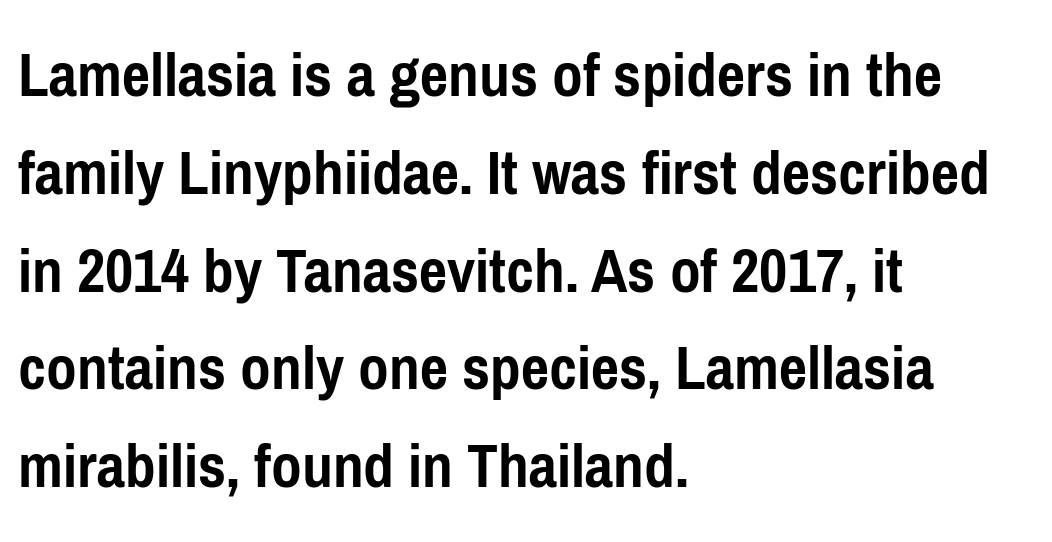
This sample has the flowing, uneven cadence of proportional lettering. Descender tails drop into unmarked territory. Stroke thickness is high; the sample reads as a true bold. Glyph-to-glyph distance matches everyday printed text.
